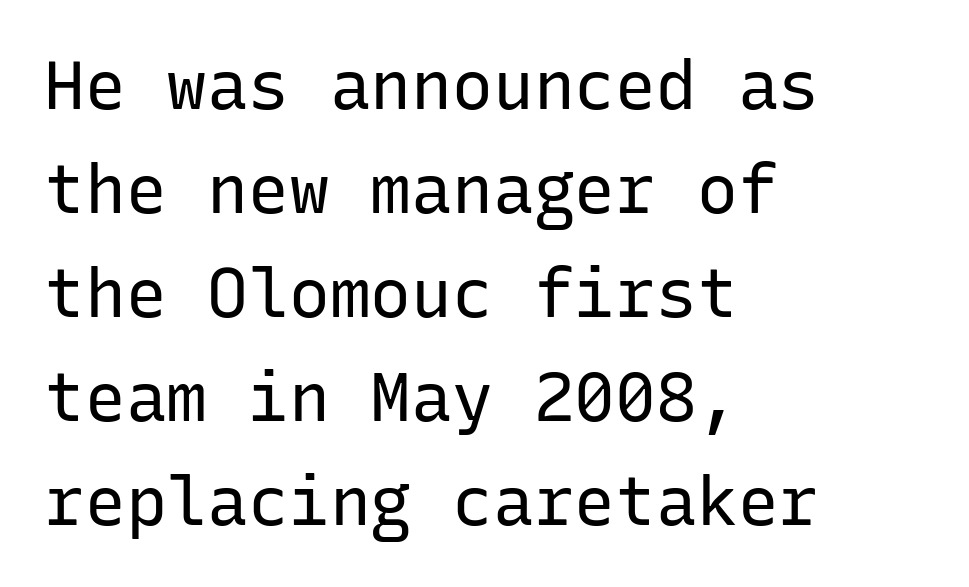
Q: Is the text bold? A: No.
Q: Is the text italic (slanted)? A: No, it is upright.
Q: Is the typeface a serif or a sans-serif typeface? A: Sans-serif.
Q: Is the text underlined? A: No.
Q: How is the paragraph aligned? A: Left-aligned.
Q: Is the spacing between letters normal or unusually wide? A: Normal.
Q: Is the spacing between lines tight, normal or loose? A: Normal.
Q: Width (condensed, normal, or wide)? A: Normal.
Q: Stroke contrast? A: Low.
Q: x-height? A: Medium.
Q: Monospaced? A: Yes.
